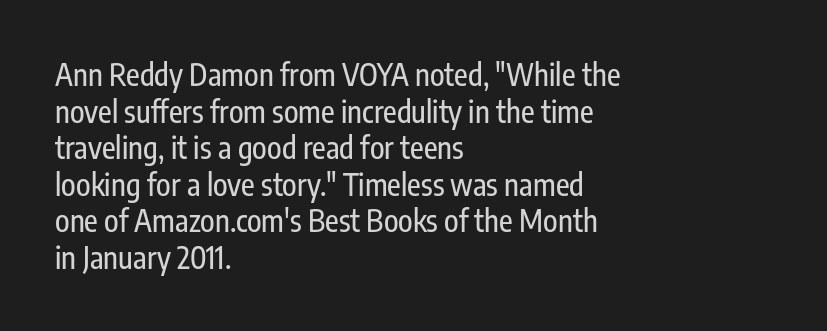
Is there any slant? The stems are plumb. Does extra space separate the letters? No, they use regular spacing. Type without underlining. Left-aligned paragraph, ragged on the right. No feet cap the strokes, marking this as sans-serif type.
